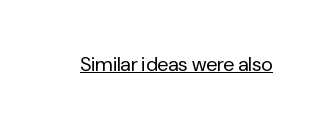
The image shows 20 px text type, upright; set normal letter spacing, underlined.
